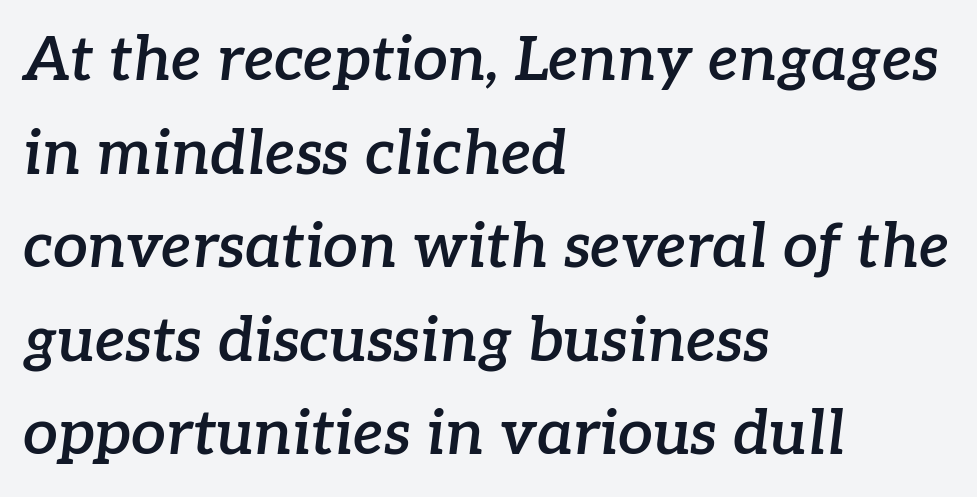
{"serif": "yes", "italic": "yes", "lean": "right", "slant_degrees": 7, "bold": "semi", "weight": "semibold", "width": "normal", "stroke_contrast": "low", "x_height": "medium", "monospaced": "no", "underline": "no", "align": "left", "line_spacing": "normal", "line_spacing_ratio": 1.51, "letter_spacing": "normal", "letter_spacing_em": 0.0, "glyph_px": 62}
